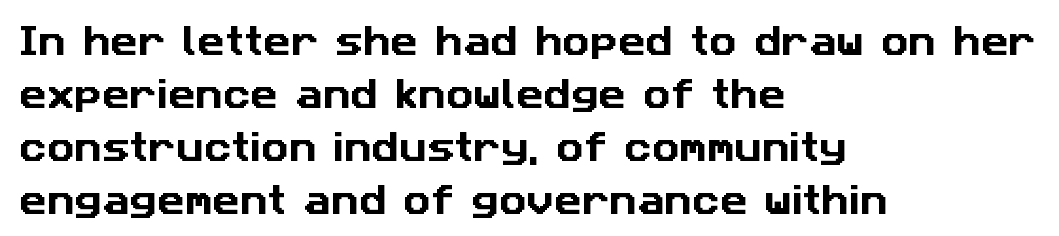
The image shows 34 px sans-serif type; set left-aligned, normal line spacing (1.56x), normal letter spacing, not underlined; low stroke contrast and a medium x-height.
